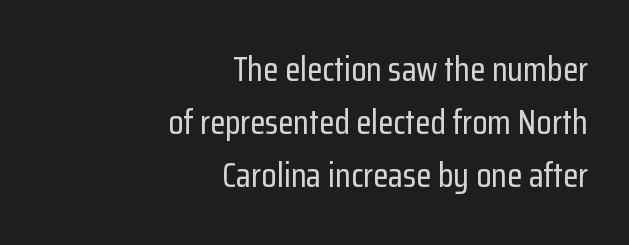
You can tell it's not italic because the verticals are truly vertical. Reading down the block, your eye finds every line finishing at a fixed right position. Words appear dense and cohesive because spacing is normal. The passage shown is typed in a proportional face where columns would drift. The passage shown stacks its lines at a standard gap. These lines are composed in type without serifs.
